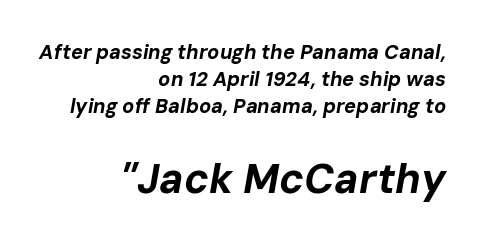
{"italic": "yes", "lean": "right", "slant_degrees": 10, "bold": "yes", "weight": "bold", "width": "normal", "stroke_contrast": "low", "x_height": "medium", "monospaced": "no", "underline": "no", "align": "right", "line_spacing": "normal", "line_spacing_ratio": 1.34, "letter_spacing": "normal", "letter_spacing_em": 0.0, "larger_block": "second", "size_ratio": 2.05, "glyph_px": 41}
